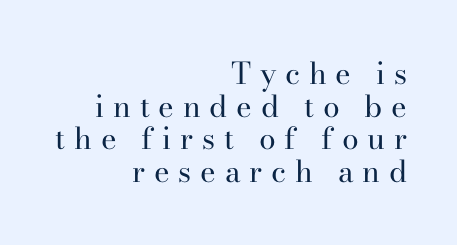
The image shows 30 px regular-weight serif type, upright; set right-aligned, tight line spacing (1.09x), unusually wide letter spacing (+0.29 em), not underlined; high stroke contrast and a small x-height.
